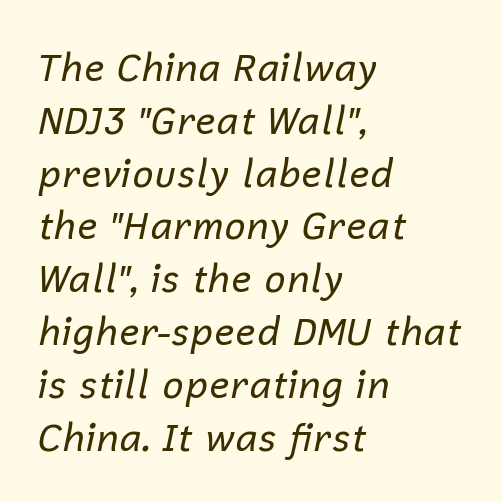
The image shows 38 px regular-weight type, italic (leaning right); set left-aligned, normal line spacing (1.39x), normal letter spacing, not underlined; low stroke contrast and a medium x-height.
